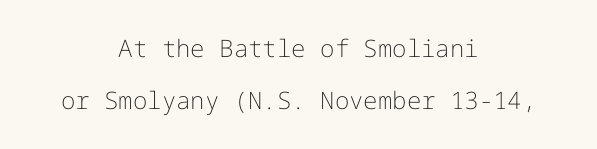
The face looks like a standard text weight, possibly lighter. The face used here is rendered with its standard letterfit. The specimen reads as upright at a glance. The leading is generous, giving the passage an open texture. A bare baseline throughout the passage. Reading down the block, each line starts at a different indent, mirrored at its end.
